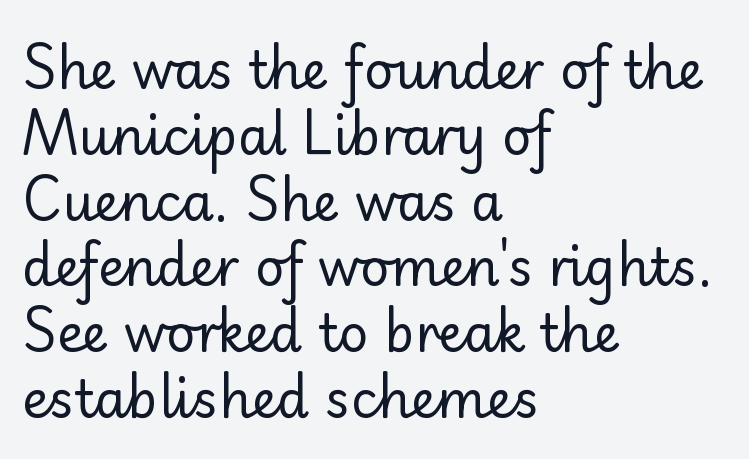
The image shows 51 px regular-weight sans-serif type, upright; set left-aligned, normal line spacing (1.29x), normal letter spacing, not underlined; low stroke contrast and a small x-height.
